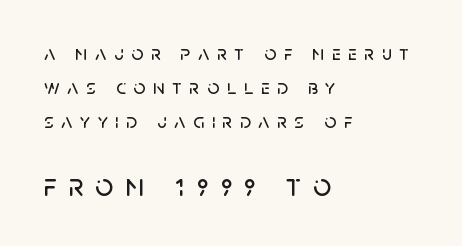
Q: Is the text italic (slanted)? A: No, it is upright.
Q: Is the typeface a serif or a sans-serif typeface? A: Sans-serif.
Q: Is the text underlined? A: No.
Q: How is the paragraph aligned? A: Left-aligned.
Q: Is the spacing between letters normal or unusually wide? A: Unusually wide.
Q: Is the spacing between lines tight, normal or loose? A: Normal.
Q: Which block of text is set in a larger size, the first (top) or the second (bottom)? A: The second (bottom) one.
Q: Width (condensed, normal, or wide)? A: Normal.
Q: Stroke contrast? A: Low.
Q: x-height? A: Large.
Q: Monospaced? A: No.
